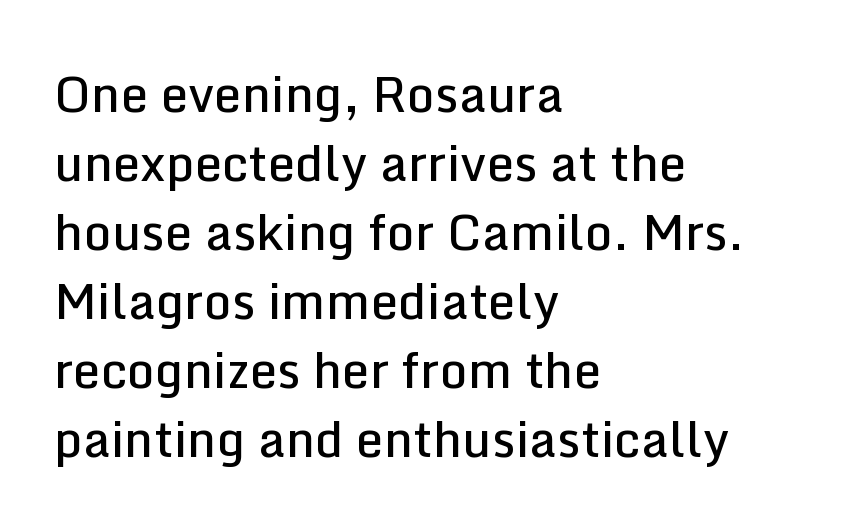
The image shows 49 px semibold sans-serif type, upright; set left-aligned, normal line spacing (1.41x), normal letter spacing, not underlined; low stroke contrast and a medium x-height.
